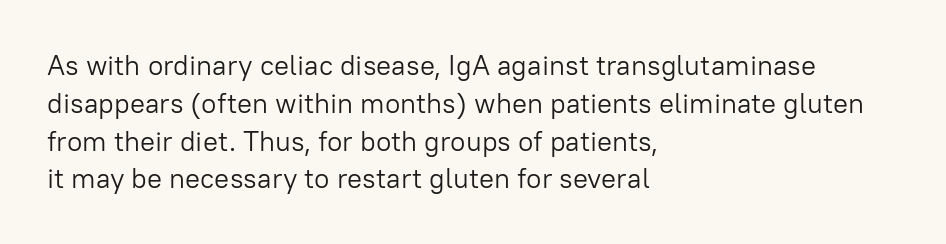
Q: Is the text bold? A: No.
Q: Is the text italic (slanted)? A: No, it is upright.
Q: Is the typeface a serif or a sans-serif typeface? A: Sans-serif.
Q: Is the text underlined? A: No.
Q: How is the paragraph aligned? A: Left-aligned.
Q: Is the spacing between letters normal or unusually wide? A: Normal.
Q: Is the spacing between lines tight, normal or loose? A: Normal.
Q: Width (condensed, normal, or wide)? A: Normal.
Q: Stroke contrast? A: Low.
Q: x-height? A: Medium.
Q: Monospaced? A: No.
